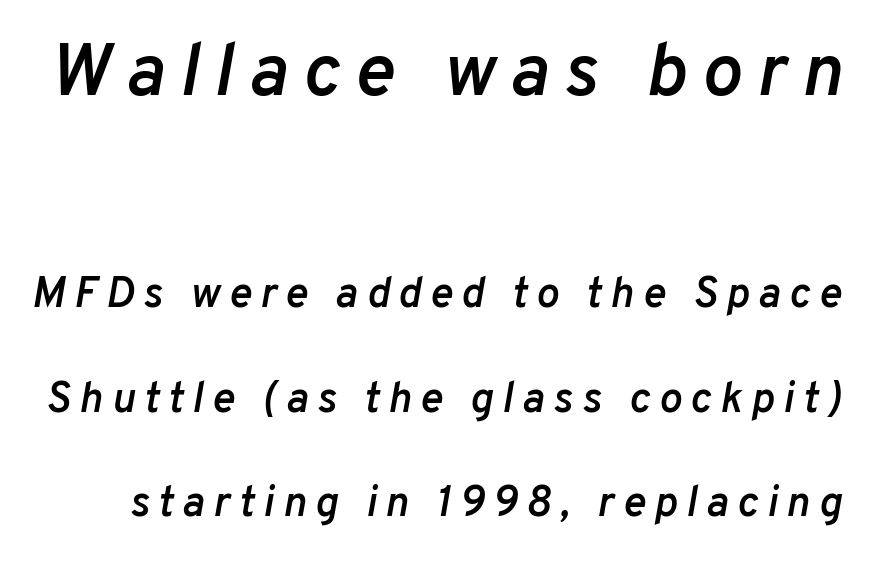
{"italic": "yes", "lean": "right", "slant_degrees": 10, "bold": "semi", "weight": "semibold", "width": "normal", "stroke_contrast": "low", "x_height": "medium", "monospaced": "no", "underline": "no", "line_spacing": "loose", "line_spacing_ratio": 2.42, "letter_spacing": "wide", "letter_spacing_em": 0.2, "larger_block": "first", "size_ratio": 1.74, "glyph_px": 75}
